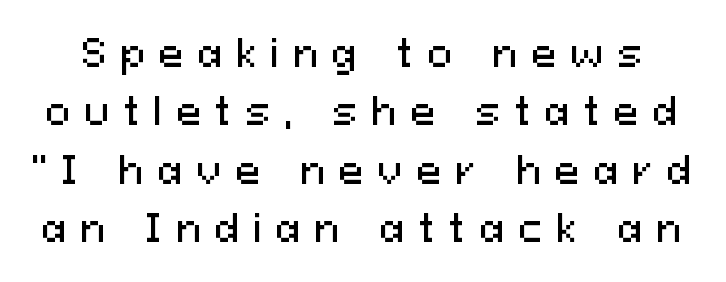
{"serif": "no", "italic": "no", "width": "normal", "stroke_contrast": "medium", "x_height": "medium", "monospaced": "no", "underline": "no", "line_spacing": "normal", "line_spacing_ratio": 1.58, "letter_spacing": "wide", "letter_spacing_em": 0.38, "glyph_px": 37}
